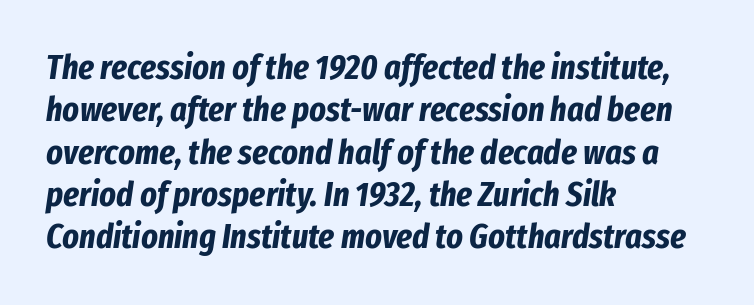
Q: Is the text bold? A: Yes.
Q: Is the text italic (slanted)? A: Yes, it leans right by about 8 degrees.
Q: Is the text underlined? A: No.
Q: How is the paragraph aligned? A: Left-aligned.
Q: Is the spacing between letters normal or unusually wide? A: Normal.
Q: Width (condensed, normal, or wide)? A: Condensed.
Q: Stroke contrast? A: Low.
Q: x-height? A: Medium.
Q: Monospaced? A: No.
